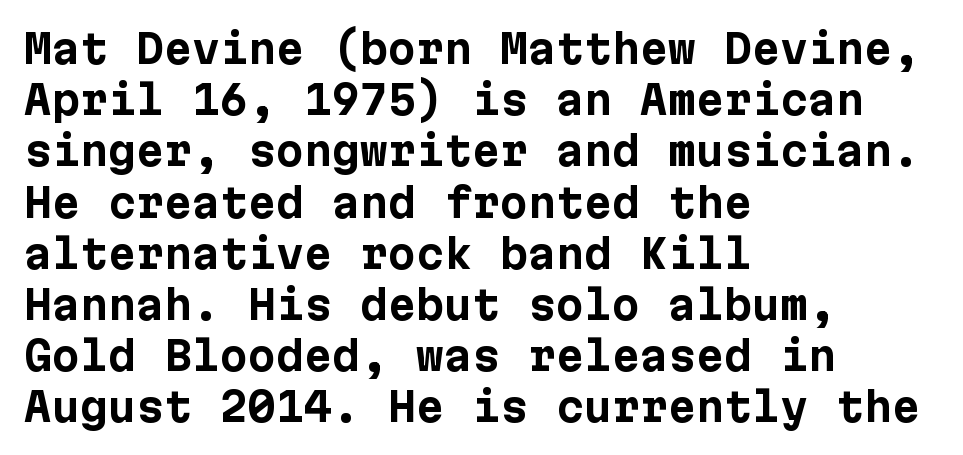
{"serif": "no", "italic": "no", "bold": "yes", "weight": "bold", "width": "normal", "stroke_contrast": "low", "x_height": "medium", "underline": "no", "align": "left", "line_spacing": "normal", "line_spacing_ratio": 1.28, "letter_spacing": "normal", "letter_spacing_em": 0.0, "glyph_px": 40}
